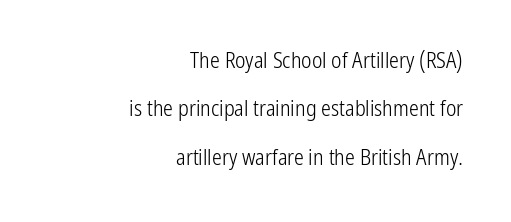
{"italic": "no", "bold": "no", "underline": "no", "align": "right", "line_spacing": "loose", "line_spacing_ratio": 2.2, "letter_spacing": "normal", "letter_spacing_em": 0.0, "glyph_px": 22}
